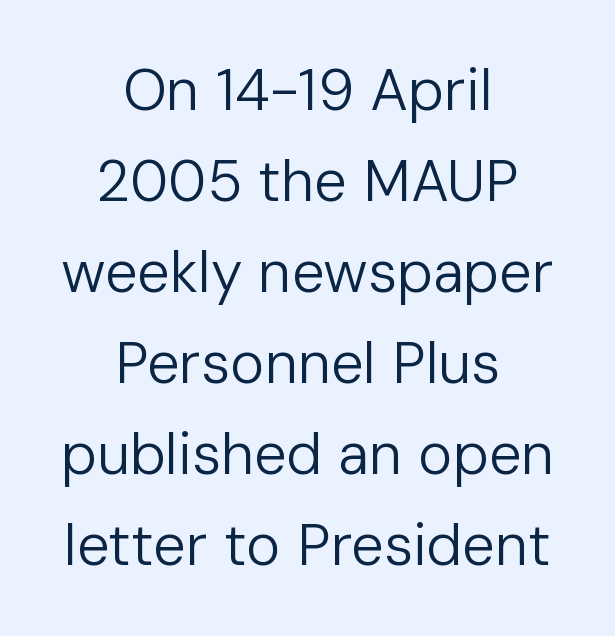
Line spacing here is normal. Letterform terminals end flat and unadorned throughout the passage. Which margin do the lines hug? Neither — every line sits in the middle. Unlike italic type, these characters show no tilt at all.
